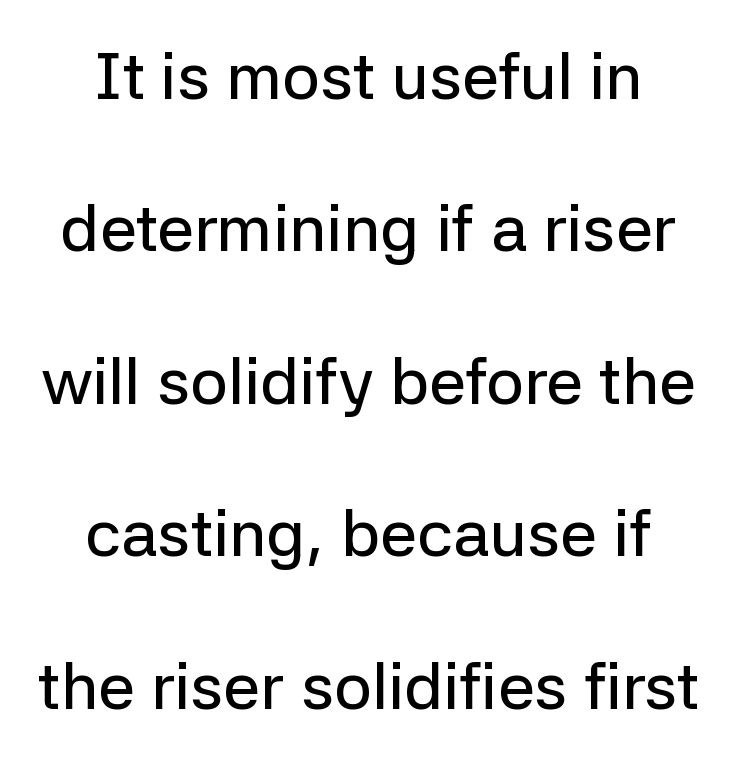
Spacing between characters is what you'd get straight out of the box. Varying glyph widths throughout — classic text-font behaviour. Whoever set this chose breathing room over compactness in the vertical rhythm. No feet cap the strokes, marking this as sans-serif type. When letters stand straight like this, we call the style roman or upright. A clean baseline with only descenders dipping below it.
